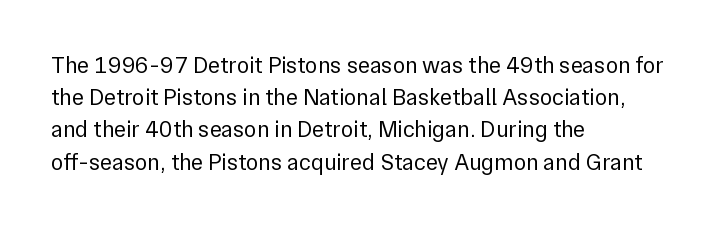
Regarding leading, the lines here are spaced in the standard way. The setting favours the left margin, as ordinary paragraphs usually do. The typeface has the unassuming heft of standard copy or less. The tracking reads as untouched default to a designer's eye. Type without underlining. Vertical strokes here are truly vertical.
